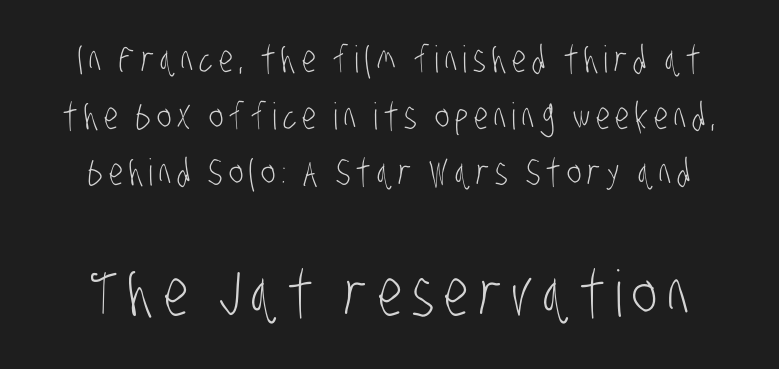
Q: Is the text bold? A: No.
Q: Is the typeface a serif or a sans-serif typeface? A: Sans-serif.
Q: Is the text underlined? A: No.
Q: Is the spacing between lines tight, normal or loose? A: Normal.
Q: Which block of text is set in a larger size, the first (top) or the second (bottom)? A: The second (bottom) one.
Q: Width (condensed, normal, or wide)? A: Condensed.
Q: Stroke contrast? A: Low.
Q: x-height? A: Large.
Q: Monospaced? A: No.
